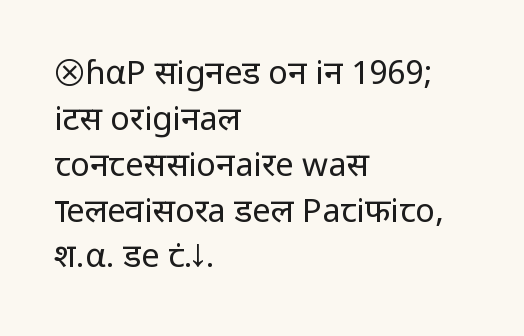
The passage shown is not bold in any degree. The gap between lines stays unmarked. These lines are composed in type without serifs. This sample has the flowing, uneven cadence of proportional lettering.
